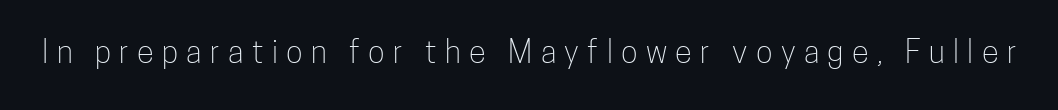
Q: Is the text bold? A: No.
Q: Is the text italic (slanted)? A: No, it is upright.
Q: Is the typeface a serif or a sans-serif typeface? A: Sans-serif.
Q: Is the text underlined? A: No.
Q: Is the spacing between letters normal or unusually wide? A: Unusually wide.
Q: Width (condensed, normal, or wide)? A: Condensed.
Q: Stroke contrast? A: Low.
Q: x-height? A: Medium.
Q: Monospaced? A: No.
